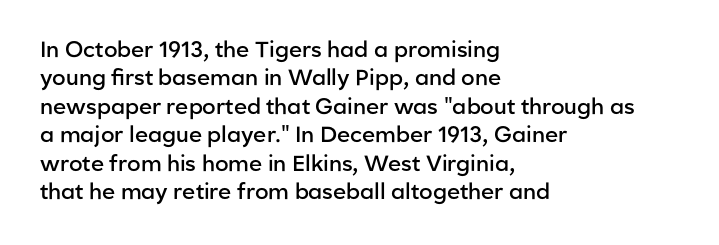
Tall strokes in this sample are plumb rather than angled. Caption: multi-line text, flush left, ragged right. Underline: absent. No extra tracking has been applied to these lines. The passage shown stacks its lines at a standard gap.
